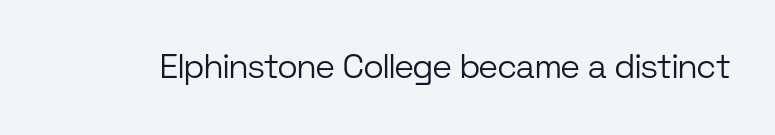
The image shows 34 px light sans-serif type, upright; set normal letter spacing, not underlined; low stroke contrast and a medium x-height.
